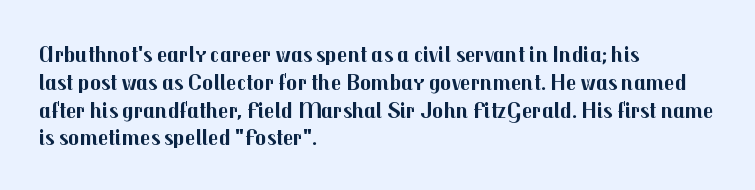
Q: Is the text bold? A: Yes.
Q: Is the text italic (slanted)? A: No, it is upright.
Q: Is the text underlined? A: No.
Q: How is the paragraph aligned? A: Left-aligned.
Q: Is the spacing between letters normal or unusually wide? A: Normal.
